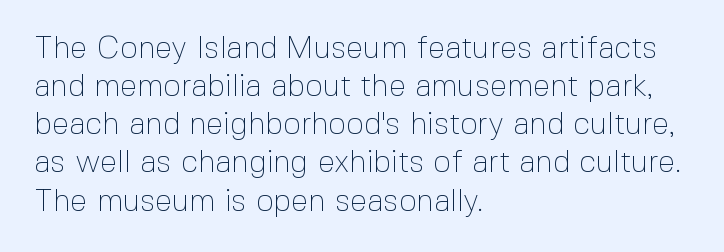
The image shows 31 px thin sans-serif type, upright; set left-aligned, line spacing 1.23x, normal letter spacing, not underlined; a medium x-height.
